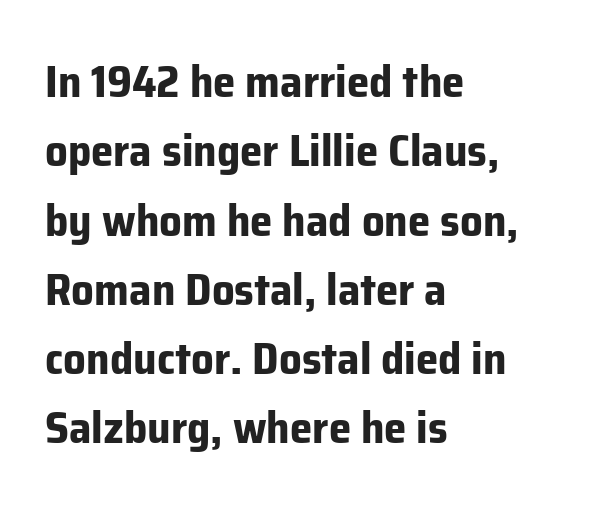
These words are printed bold, with thick strokes throughout. Successive baselines arrive at the customary interval. You can tell it's not italic because the verticals are truly vertical. Unlike a traditional serif, this face leaves its strokes unadorned.
